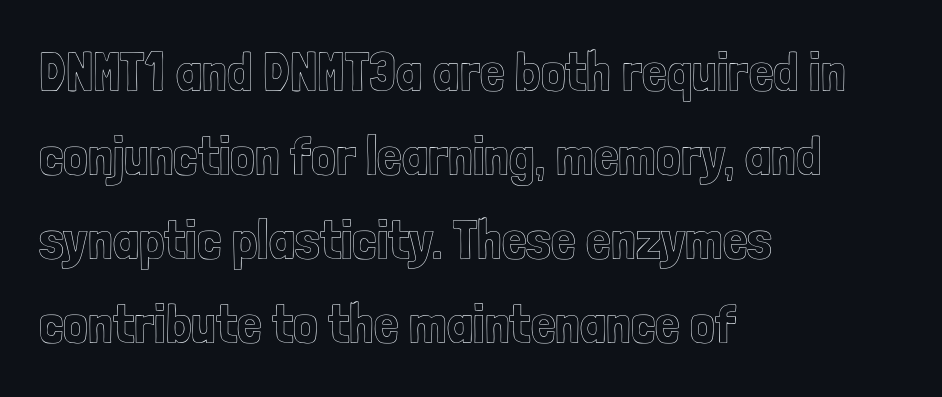
{"italic": "no", "width": "condensed", "x_height": "medium", "monospaced": "no", "underline": "no", "align": "left", "line_spacing": "normal", "line_spacing_ratio": 1.53, "letter_spacing": "normal", "letter_spacing_em": 0.0, "glyph_px": 55}
